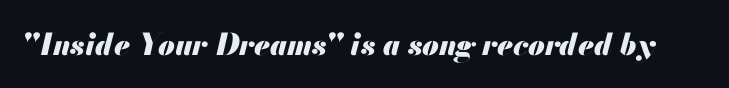
Nothing unusual about the tracking: characters are spaced as the font intends. The strokes are fattened all the way to bold. The passage shown is typed in a proportional face where columns would drift. The baseline area is clear.
